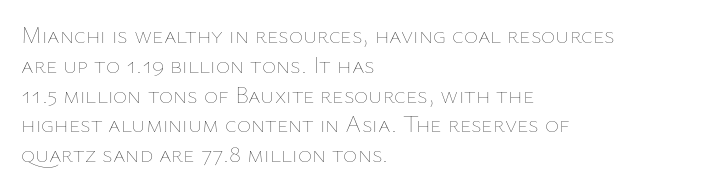
Q: Is the text bold? A: No.
Q: Is the text italic (slanted)? A: No, it is upright.
Q: Is the text underlined? A: No.
Q: How is the paragraph aligned? A: Left-aligned.
Q: Is the spacing between letters normal or unusually wide? A: Normal.
